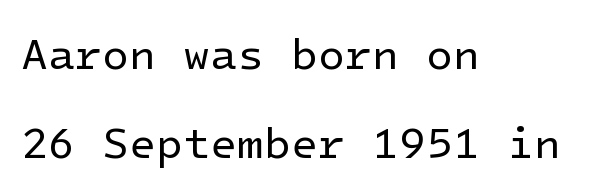
Q: Is the text bold? A: No.
Q: Is the text italic (slanted)? A: No, it is upright.
Q: Is the typeface a serif or a sans-serif typeface? A: Sans-serif.
Q: Is the text underlined? A: No.
Q: How is the paragraph aligned? A: Left-aligned.
Q: Is the spacing between letters normal or unusually wide? A: Normal.
Q: Is the spacing between lines tight, normal or loose? A: Loose.
Q: Width (condensed, normal, or wide)? A: Normal.
Q: Stroke contrast? A: Low.
Q: x-height? A: Medium.
